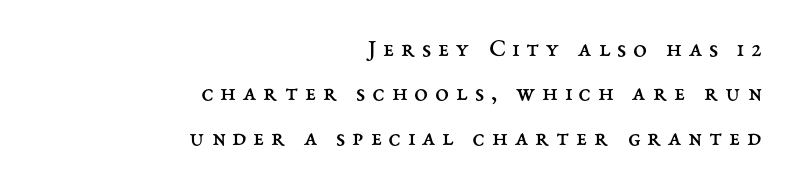
Q: Is the text bold? A: No.
Q: Is the text italic (slanted)? A: No, it is upright.
Q: Is the text underlined? A: No.
Q: How is the paragraph aligned? A: Right-aligned.
Q: Is the spacing between letters normal or unusually wide? A: Unusually wide.
